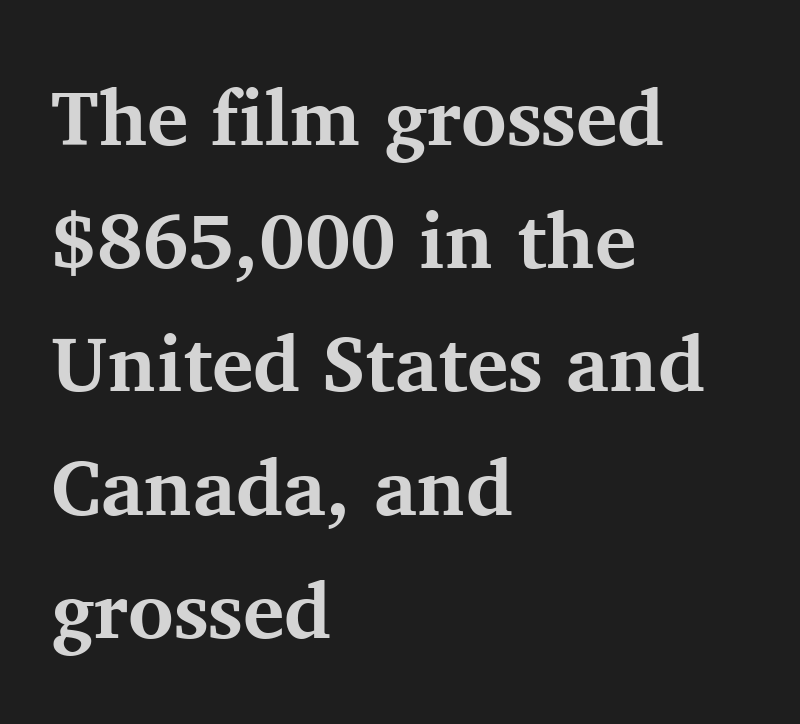
Q: Is the text bold? A: Yes.
Q: Is the text italic (slanted)? A: No, it is upright.
Q: Is the typeface a serif or a sans-serif typeface? A: Serif.
Q: Is the text underlined? A: No.
Q: How is the paragraph aligned? A: Left-aligned.
Q: Is the spacing between letters normal or unusually wide? A: Normal.
Q: Is the spacing between lines tight, normal or loose? A: Normal.
Q: Width (condensed, normal, or wide)? A: Normal.
Q: Stroke contrast? A: Medium.
Q: x-height? A: Medium.
Q: Monospaced? A: No.
